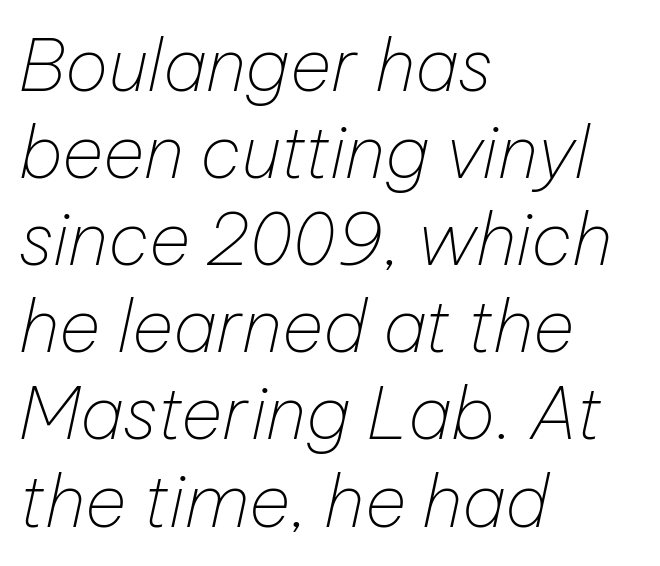
{"italic": "yes", "lean": "right", "slant_degrees": 12, "bold": "no", "weight": "thin", "width": "normal", "stroke_contrast": "low", "x_height": "medium", "monospaced": "no", "underline": "no", "align": "left", "line_spacing_ratio": 1.21, "letter_spacing": "normal", "letter_spacing_em": 0.0, "glyph_px": 72}
